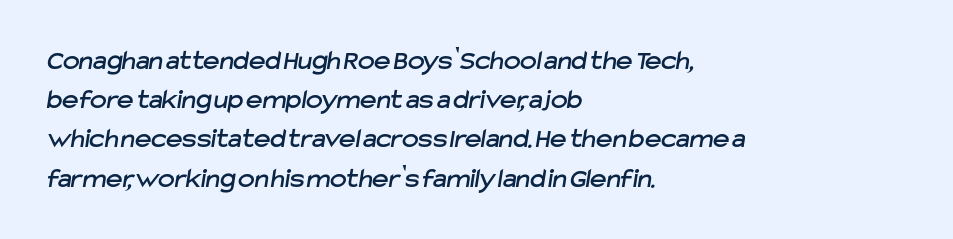
{"serif": "no", "width": "normal", "stroke_contrast": "low", "x_height": "medium", "monospaced": "no", "underline": "no", "align": "left", "line_spacing": "normal", "line_spacing_ratio": 1.4, "letter_spacing": "normal", "letter_spacing_em": 0.0, "glyph_px": 28}
